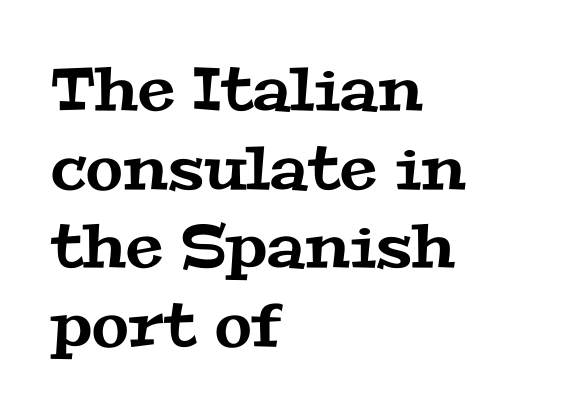
Observe the ordinary spacing: letters are neighbours, not strangers. The zone under the glyphs is completely vacant. If you measured baseline to baseline, you'd find a middling distance. Teacher's note: observe the even left margin — that is flush-left alignment. Small tapered or slab feet sit at the stroke ends, so this counts as serif.
